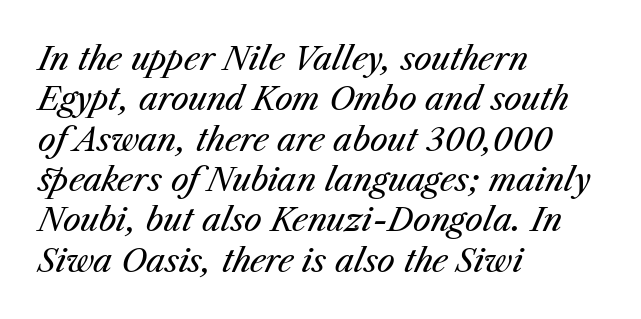
The image shows 32 px regular-weight type, italic (leaning right); set left-aligned, normal line spacing (1.26x), normal letter spacing, not underlined; medium stroke contrast and a medium x-height.
